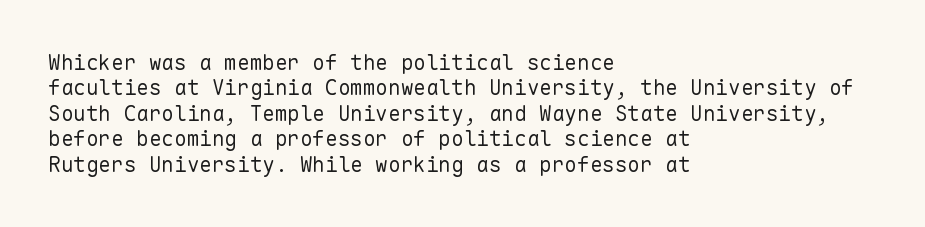
The image shows 21 px text type, upright; set left-aligned, line spacing 1.21x, normal letter spacing, not underlined.
